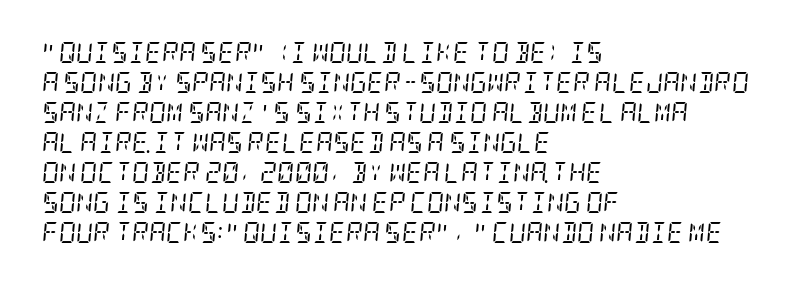
{"italic": "yes", "lean": "right", "slant_degrees": 5, "bold": "no", "underline": "no", "align": "left", "line_spacing": "normal", "line_spacing_ratio": 1.43, "letter_spacing": "normal", "letter_spacing_em": 0.0, "glyph_px": 21}
